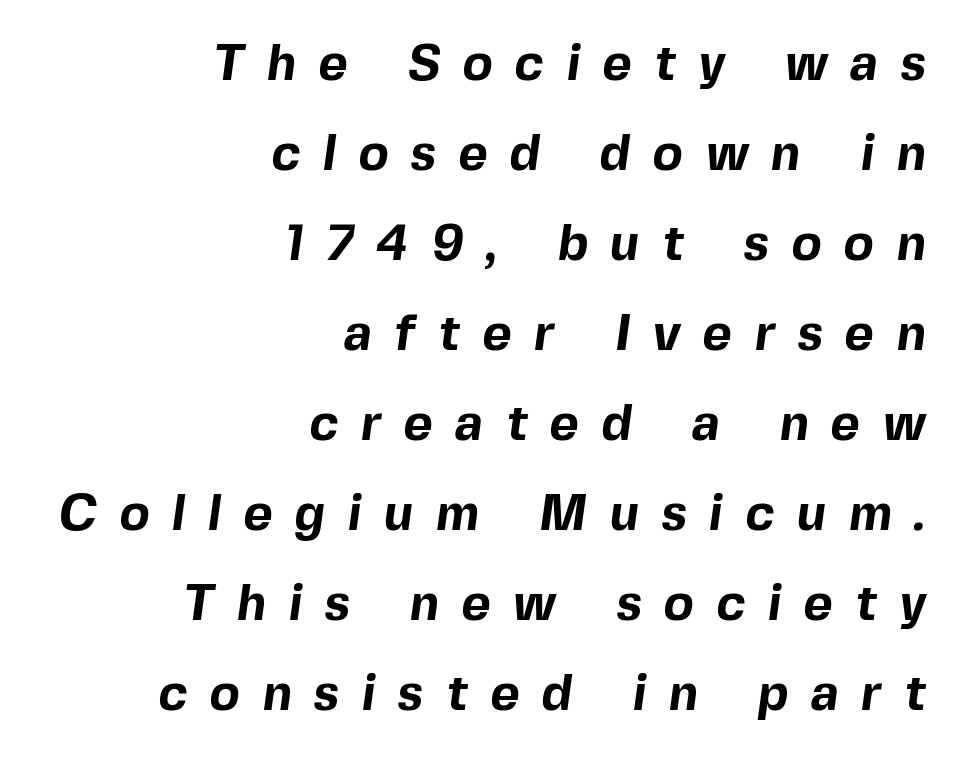
Q: Is the text bold? A: Yes.
Q: Is the typeface a serif or a sans-serif typeface? A: Sans-serif.
Q: Is the text underlined? A: No.
Q: How is the paragraph aligned? A: Right-aligned.
Q: Is the spacing between letters normal or unusually wide? A: Unusually wide.
Q: Width (condensed, normal, or wide)? A: Normal.
Q: x-height? A: Medium.
Q: Monospaced? A: No.
